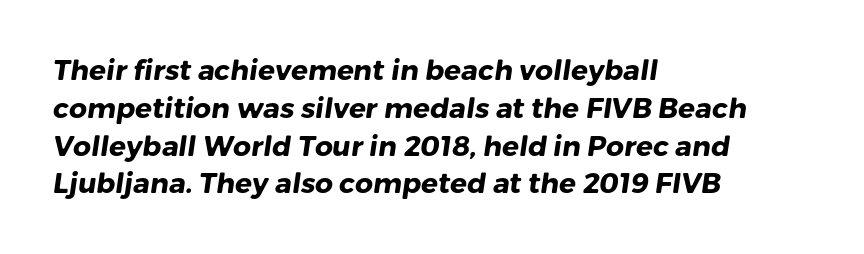
{"serif": "no", "bold": "yes", "weight": "heavy", "width": "normal", "stroke_contrast": "low", "x_height": "medium", "monospaced": "no", "underline": "no", "align": "left", "line_spacing": "normal", "line_spacing_ratio": 1.35, "letter_spacing": "normal", "letter_spacing_em": 0.0, "glyph_px": 28}
